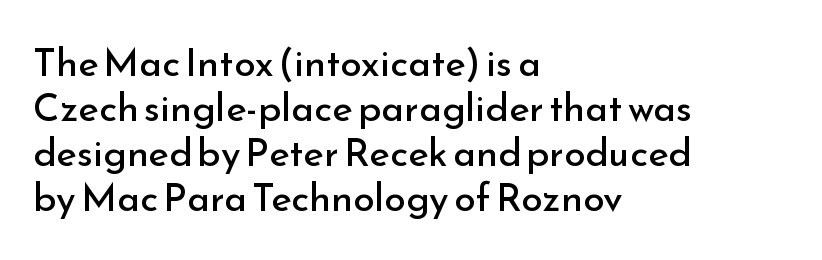
Plain, unruled lines of type. Characters follow at the spacing the type designer built in. It's the straight-up-and-down kind of type. Classification — sans serif. This sample is left-justified, so line endings fall wherever the words run out.
